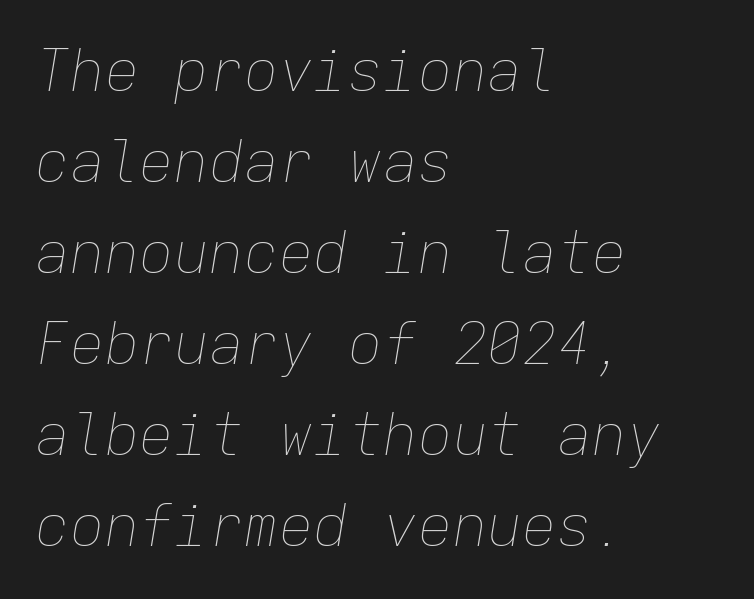
Q: Is the text bold? A: No.
Q: Is the text italic (slanted)? A: Yes, it leans right by about 9 degrees.
Q: Is the text underlined? A: No.
Q: How is the paragraph aligned? A: Left-aligned.
Q: Is the spacing between letters normal or unusually wide? A: Normal.
Q: Is the spacing between lines tight, normal or loose? A: Normal.
Q: Width (condensed, normal, or wide)? A: Normal.
Q: Stroke contrast? A: Low.
Q: x-height? A: Medium.
Q: Monospaced? A: Yes.
